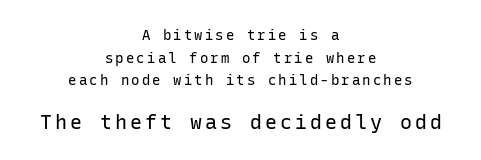
{"italic": "no", "bold": "no", "underline": "no", "align": "center", "line_spacing": "normal", "line_spacing_ratio": 1.61, "larger_block": "second", "size_ratio": 1.43, "glyph_px": 20}
